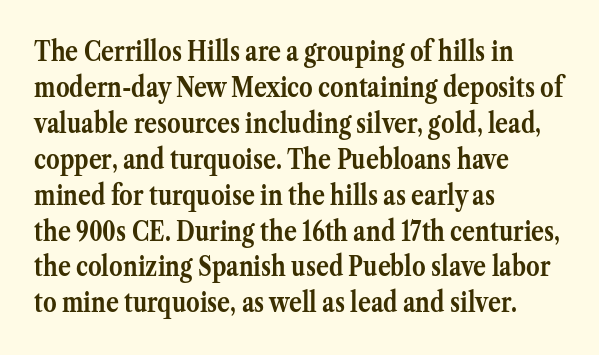
Is there much room between lines? A standard amount, neither cramped nor airy. This rendering features lettering with no underline. The typography opts for an upright posture over an oblique one. Standard letterfit; no display-style spreading of the glyphs. Line starts are locked; line ends wander. Heavy-handed strokes throughout: this text is bold.
